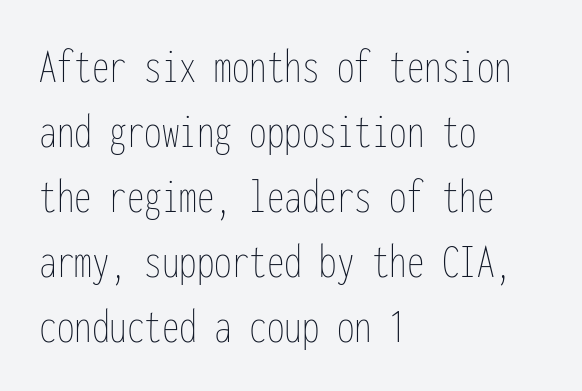
Q: Is the text bold? A: No.
Q: Is the text italic (slanted)? A: No, it is upright.
Q: Is the text underlined? A: No.
Q: How is the paragraph aligned? A: Left-aligned.
Q: Is the spacing between letters normal or unusually wide? A: Normal.
Q: Is the spacing between lines tight, normal or loose? A: Normal.
Q: Width (condensed, normal, or wide)? A: Condensed.
Q: Stroke contrast? A: Low.
Q: x-height? A: Medium.
Q: Monospaced? A: Yes.
